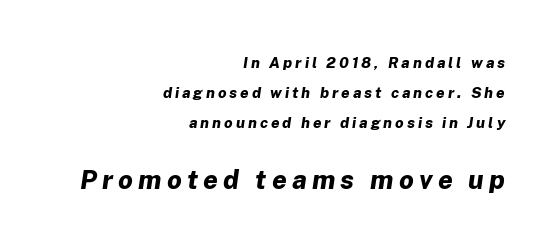
The image shows 26 px bold type, italic (leaning right); set right-aligned, loose line spacing (2.01x), unusually wide letter spacing (+0.2 em), not underlined; the second (bottom) block is 1.73x larger.
